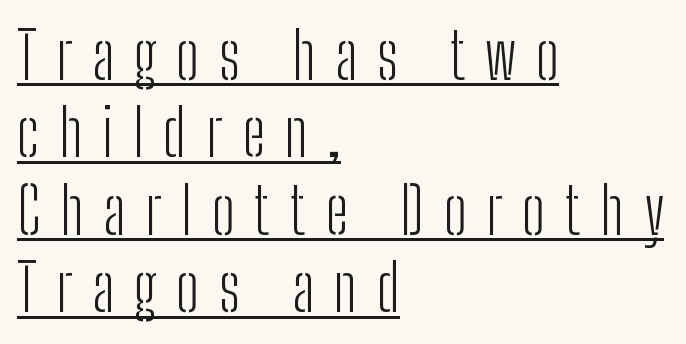
The image shows 64 px light, condensed sans-serif type, upright; set left-aligned, line spacing 1.21x, unusually wide letter spacing (+0.31 em), underlined; low stroke contrast and a medium x-height.
